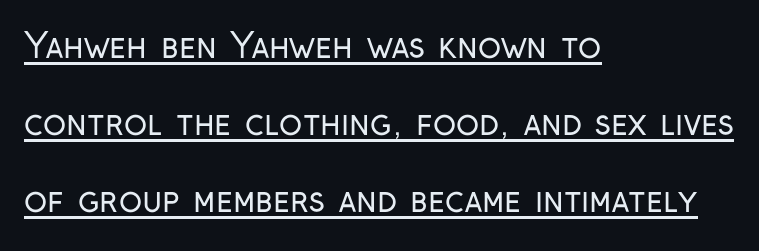
Q: Is the text bold? A: No.
Q: Is the text italic (slanted)? A: No, it is upright.
Q: Is the typeface a serif or a sans-serif typeface? A: Sans-serif.
Q: Is the text underlined? A: Yes.
Q: How is the paragraph aligned? A: Left-aligned.
Q: Is the spacing between letters normal or unusually wide? A: Normal.
Q: Is the spacing between lines tight, normal or loose? A: Loose.
Q: Width (condensed, normal, or wide)? A: Condensed.
Q: Stroke contrast? A: Low.
Q: x-height? A: Medium.
Q: Monospaced? A: No.
